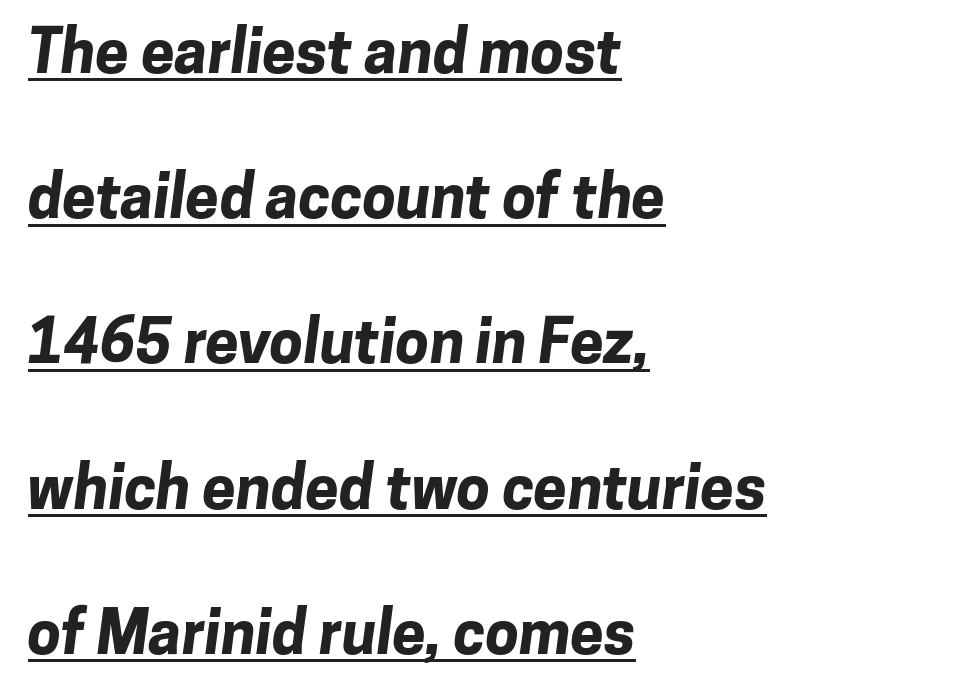
The image shows 60 px bold sans-serif type; set left-aligned, loose line spacing (2.42x), normal letter spacing, underlined; low stroke contrast and a medium x-height.
